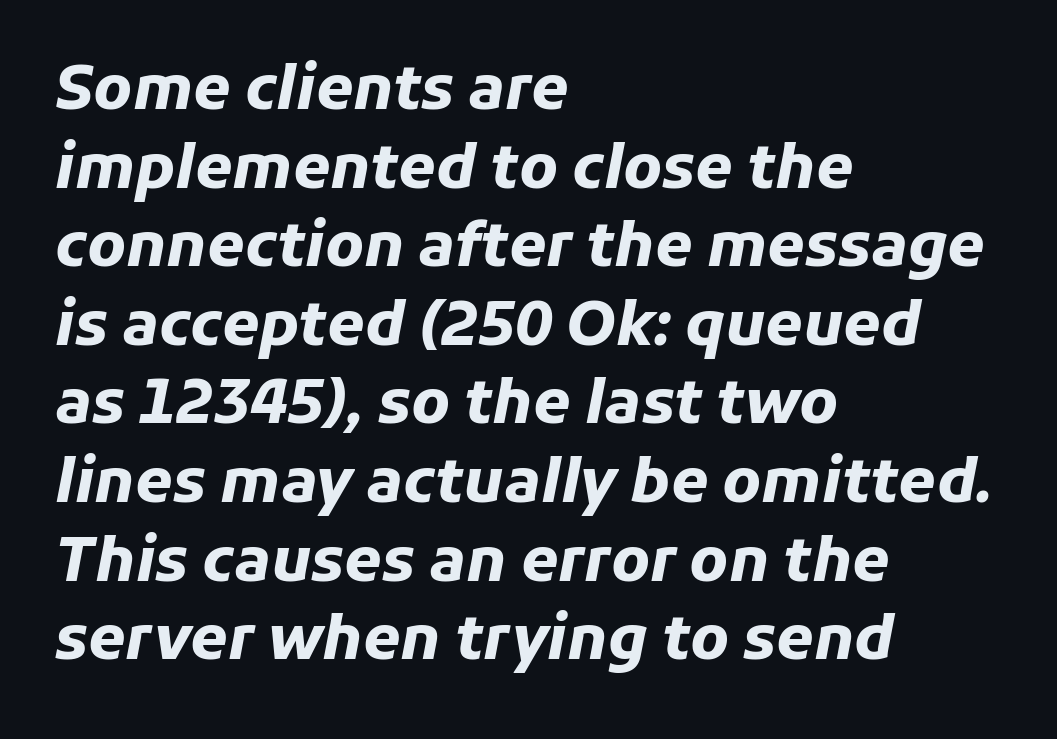
Notice how thick the strokes are: this is what a full bold looks like. Slant detected: the letters are inclined. The words here are not underlined. Is the block centered? No — it sits flush against the left margin. Spacing verdict: proportional, widths tailored to each character.
